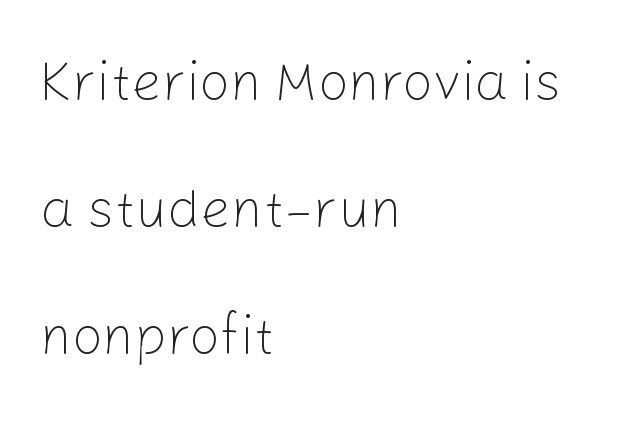
Q: Is the text bold? A: No.
Q: Is the text italic (slanted)? A: No, it is upright.
Q: Is the typeface a serif or a sans-serif typeface? A: Sans-serif.
Q: Is the text underlined? A: No.
Q: How is the paragraph aligned? A: Left-aligned.
Q: Is the spacing between letters normal or unusually wide? A: Normal.
Q: Is the spacing between lines tight, normal or loose? A: Loose.
Q: Width (condensed, normal, or wide)? A: Normal.
Q: Stroke contrast? A: Low.
Q: x-height? A: Medium.
Q: Monospaced? A: No.
